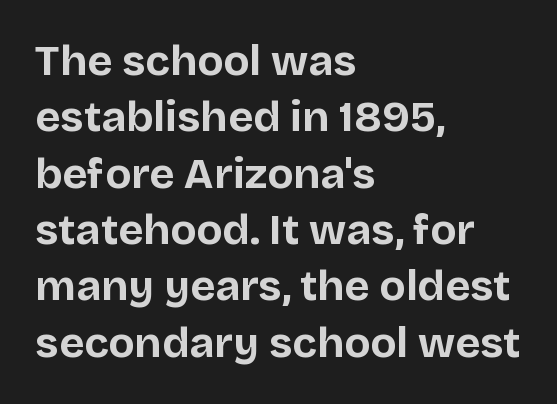
Q: Is the text bold? A: Yes.
Q: Is the text italic (slanted)? A: No, it is upright.
Q: Is the typeface a serif or a sans-serif typeface? A: Sans-serif.
Q: Is the text underlined? A: No.
Q: How is the paragraph aligned? A: Left-aligned.
Q: Is the spacing between letters normal or unusually wide? A: Normal.
Q: Is the spacing between lines tight, normal or loose? A: Normal.
Q: Width (condensed, normal, or wide)? A: Normal.
Q: Stroke contrast? A: Low.
Q: x-height? A: Large.
Q: Monospaced? A: No.
